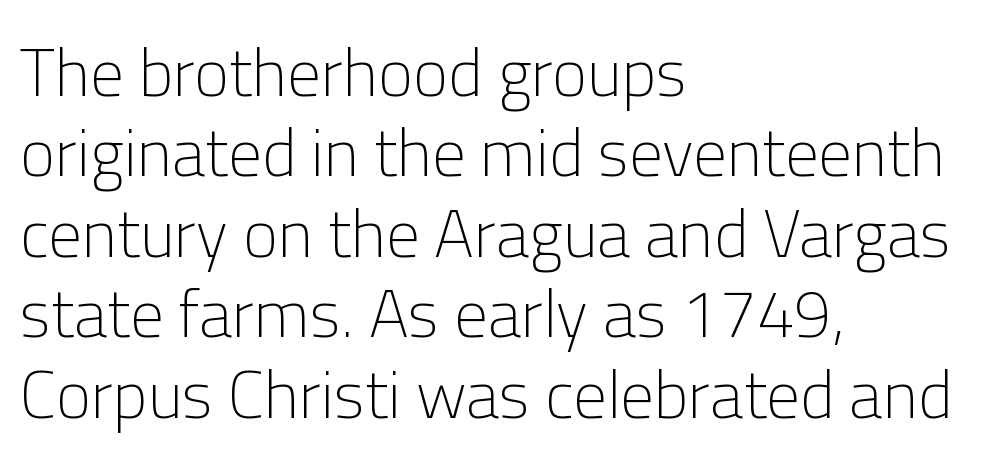
How are the letters spaced? Ordinarily, with no added tracking. The characters display no serif detailing; their extremities are plain. The string is rendered with underlining switched off. Unlike italic type, these characters show no tilt at all. The rendering uses natural spacing where letterforms have individual widths.
